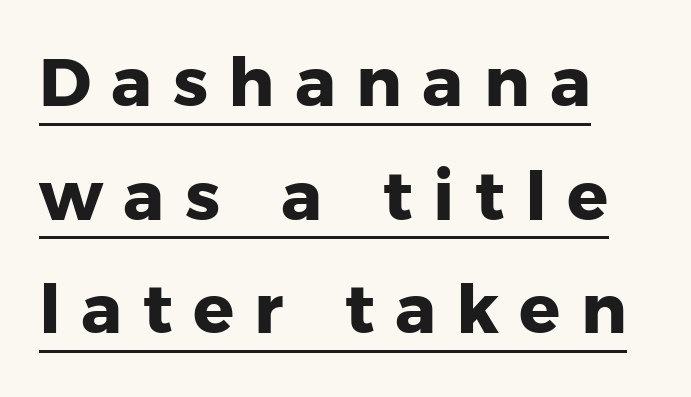
Q: Is the text bold? A: Yes.
Q: Is the text italic (slanted)? A: No, it is upright.
Q: Is the typeface a serif or a sans-serif typeface? A: Sans-serif.
Q: Is the text underlined? A: Yes.
Q: How is the paragraph aligned? A: Left-aligned.
Q: Is the spacing between letters normal or unusually wide? A: Unusually wide.
Q: Is the spacing between lines tight, normal or loose? A: Normal.
Q: Width (condensed, normal, or wide)? A: Normal.
Q: Stroke contrast? A: Low.
Q: x-height? A: Medium.
Q: Monospaced? A: No.
